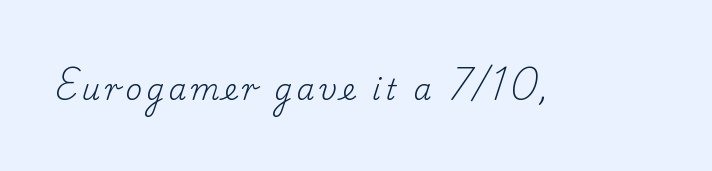
{"serif": "yes", "bold": "no", "weight": "regular", "width": "normal", "stroke_contrast": "low", "x_height": "small", "monospaced": "no", "underline": "no", "glyph_px": 29}
